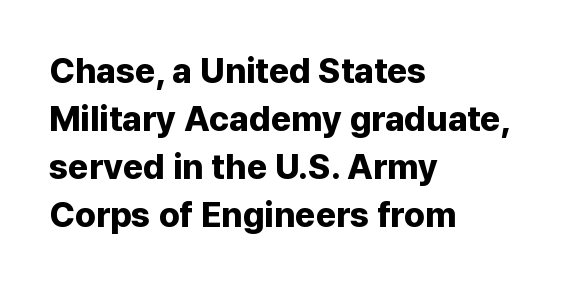
Is the block centered? No — it sits flush against the left margin. Is the type bold? Yes — the strokes are clearly thick and heavy. You can tell from the bare stems that sans-serif type was used. This sample has the flowing, uneven cadence of proportional lettering. The designer left line spacing at the default. Descenders hang freely into open space.
